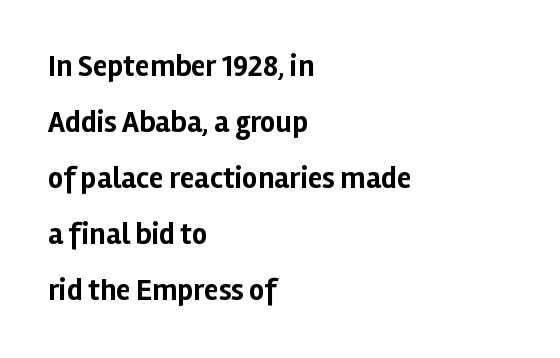
{"serif": "no", "italic": "no", "bold": "yes", "weight": "bold", "width": "normal", "stroke_contrast": "low", "x_height": "medium", "monospaced": "no", "underline": "no", "align": "left", "line_spacing_ratio": 1.87, "letter_spacing": "normal", "letter_spacing_em": 0.0, "glyph_px": 30}
